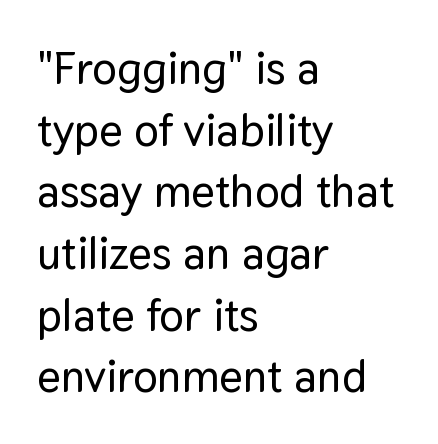
Q: Is the text italic (slanted)? A: No, it is upright.
Q: Is the typeface a serif or a sans-serif typeface? A: Sans-serif.
Q: Is the text underlined? A: No.
Q: How is the paragraph aligned? A: Left-aligned.
Q: Is the spacing between letters normal or unusually wide? A: Normal.
Q: Is the spacing between lines tight, normal or loose? A: Normal.
Q: Width (condensed, normal, or wide)? A: Normal.
Q: Stroke contrast? A: Low.
Q: x-height? A: Medium.
Q: Monospaced? A: No.
